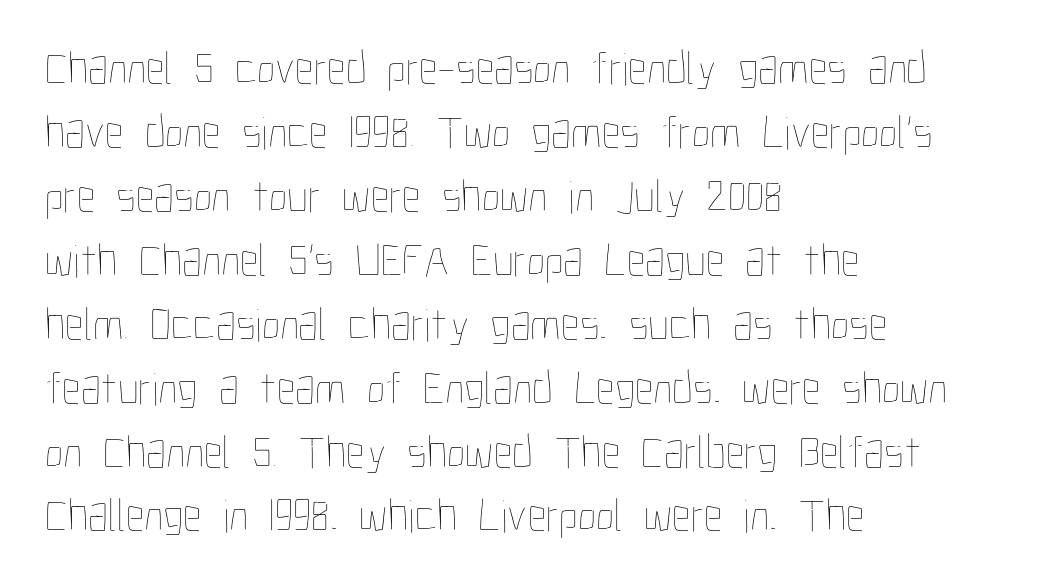
The paragraph shown leans on its left margin. Bare-footed words on every line. The type sits square on the baseline with zero lean. Characters follow at the spacing the type designer built in. Proportional: the letters do not fall into vertical columns. Each new line begins a customary step beneath the previous one.
